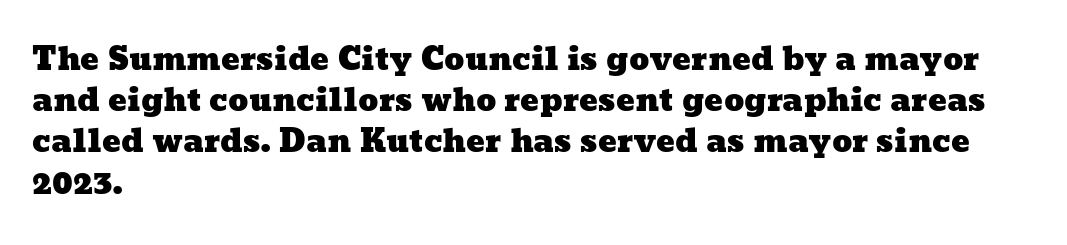
The image shows 31 px wide type; set left-aligned, normal line spacing (1.33x), normal letter spacing, not underlined; low stroke contrast and a medium x-height.
